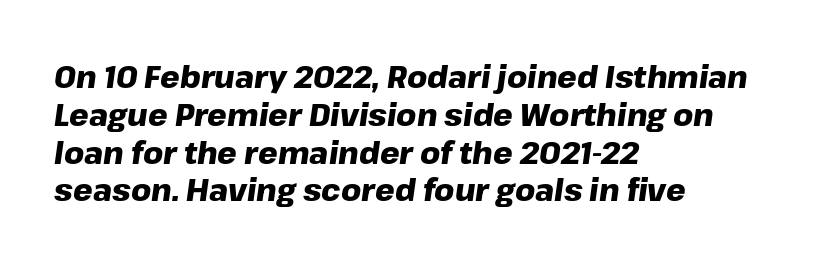
{"italic": "yes", "lean": "right", "slant_degrees": 8, "bold": "yes", "weight": "heavy", "width": "normal", "stroke_contrast": "low", "x_height": "medium", "monospaced": "no", "underline": "no", "align": "left", "line_spacing_ratio": 1.22, "letter_spacing": "normal", "letter_spacing_em": 0.0, "glyph_px": 31}
